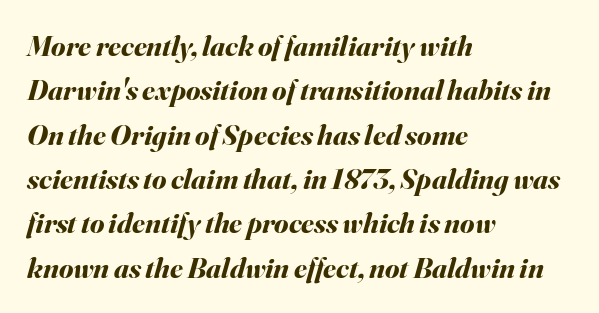
{"italic": "yes", "lean": "right", "slant_degrees": 16, "bold": "yes", "weight": "bold", "width": "normal", "stroke_contrast": "medium", "x_height": "small", "monospaced": "no", "underline": "no", "align": "left", "line_spacing": "normal", "line_spacing_ratio": 1.53, "letter_spacing": "normal", "letter_spacing_em": 0.0, "glyph_px": 29}
